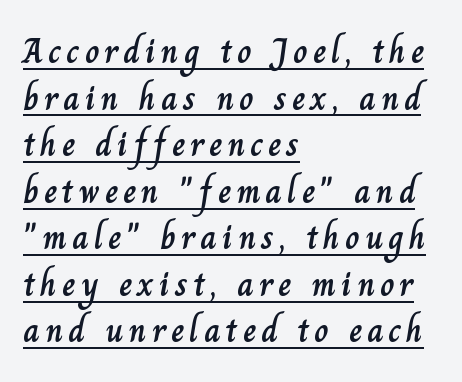
Q: Is the text italic (slanted)? A: Yes.
Q: Is the text underlined? A: Yes.
Q: How is the paragraph aligned? A: Left-aligned.
Q: Is the spacing between lines tight, normal or loose? A: Normal.
Q: Width (condensed, normal, or wide)? A: Normal.
Q: Stroke contrast? A: Low.
Q: x-height? A: Small.
Q: Monospaced? A: No.
